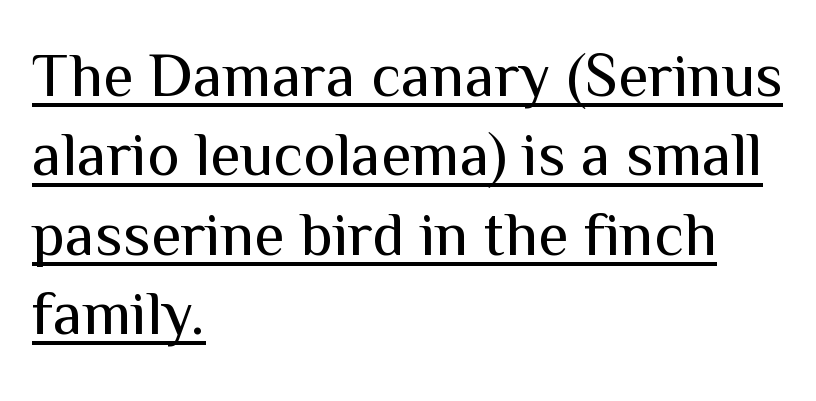
Compared with typical paragraphs, the rows here are spaced about the same. Where is the straight margin? On the left. These lines are rendered in a variable-pitch font. This rendering employs a face without finishing strokes, i.e., a sans-serif. Underline: present.
